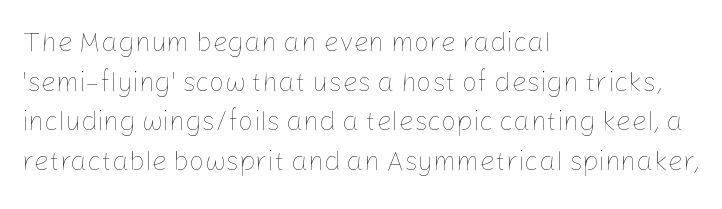
Q: Is the text bold? A: No.
Q: Is the text italic (slanted)? A: No, it is upright.
Q: Is the text underlined? A: No.
Q: How is the paragraph aligned? A: Left-aligned.
Q: Is the spacing between letters normal or unusually wide? A: Normal.
Q: Is the spacing between lines tight, normal or loose? A: Normal.
